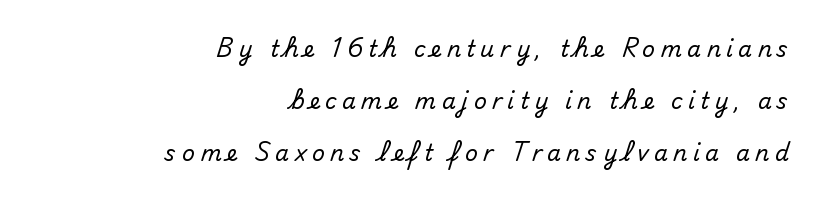
Q: Is the text italic (slanted)? A: Yes.
Q: Is the text underlined? A: No.
Q: How is the paragraph aligned? A: Right-aligned.
Q: Is the spacing between letters normal or unusually wide? A: Unusually wide.
Q: Is the spacing between lines tight, normal or loose? A: Loose.
